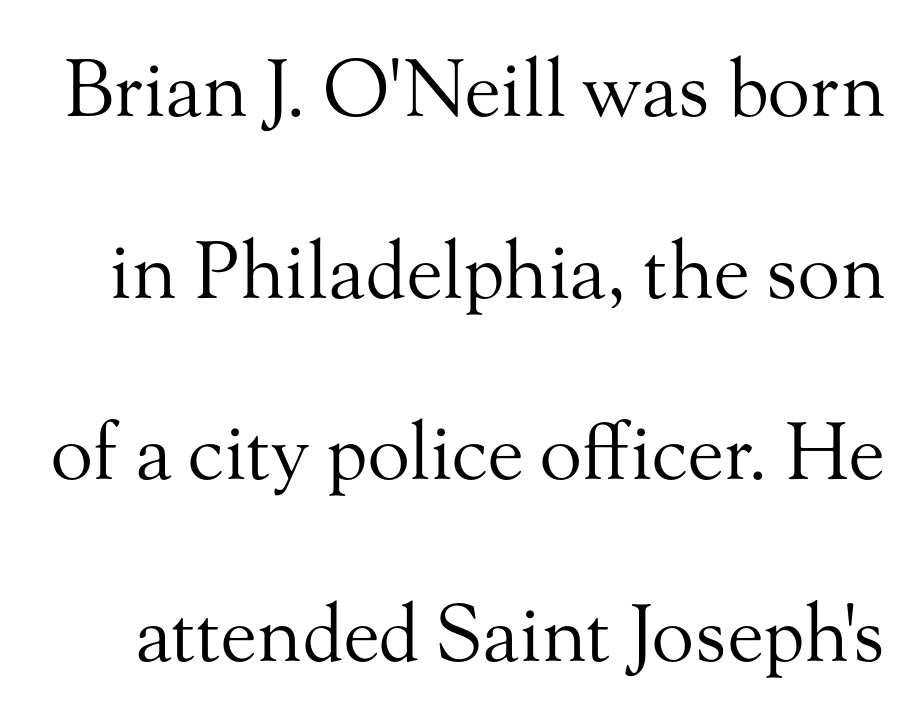
{"serif": "yes", "italic": "no", "bold": "no", "weight": "regular", "width": "normal", "stroke_contrast": "medium", "x_height": "small", "monospaced": "no", "underline": "no", "line_spacing": "loose", "line_spacing_ratio": 2.33, "letter_spacing": "normal", "letter_spacing_em": 0.0, "glyph_px": 78}
